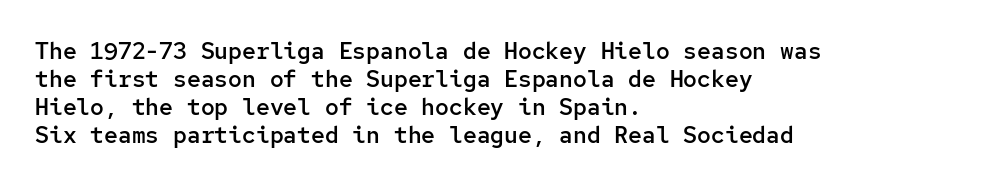
{"italic": "no", "bold": "semi", "underline": "no", "align": "left", "line_spacing_ratio": 1.22, "letter_spacing": "normal", "letter_spacing_em": 0.0, "glyph_px": 23}
